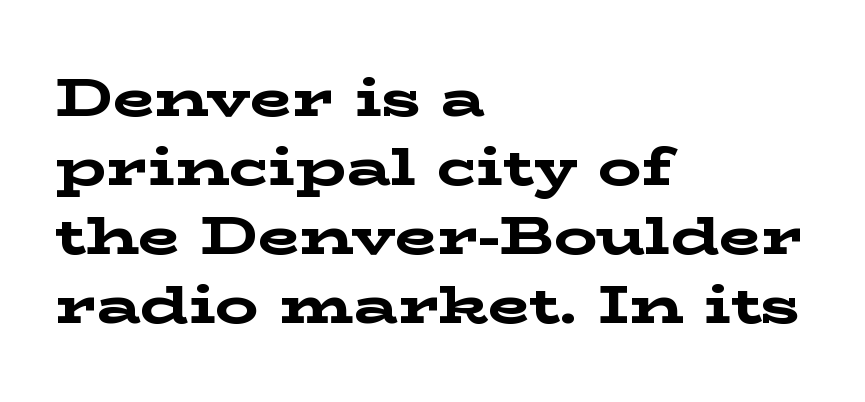
This sample uses plain, unmodified letter spacing. Plenty of ink on the page — the face is bold. The space directly below the letters is spotless. Italic: no, the glyphs are upright roman. The letters advance in unequal steps, a hallmark of proportional type.
